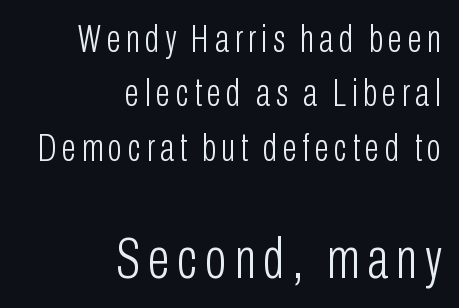
Q: Is the text bold? A: No.
Q: Is the text italic (slanted)? A: No, it is upright.
Q: Is the typeface a serif or a sans-serif typeface? A: Sans-serif.
Q: Is the text underlined? A: No.
Q: How is the paragraph aligned? A: Right-aligned.
Q: Is the spacing between lines tight, normal or loose? A: Normal.
Q: Which block of text is set in a larger size, the first (top) or the second (bottom)? A: The second (bottom) one.
Q: Width (condensed, normal, or wide)? A: Condensed.
Q: Stroke contrast? A: Low.
Q: x-height? A: Medium.
Q: Monospaced? A: No.
